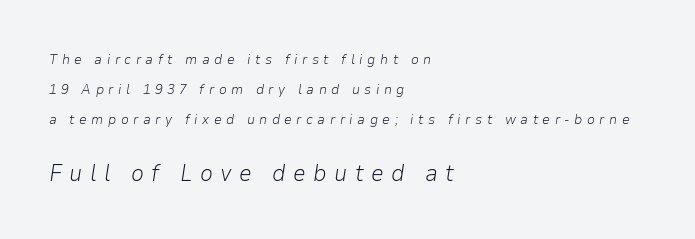
Q: Is the text bold? A: No.
Q: Is the text italic (slanted)? A: Yes, it leans right by about 9 degrees.
Q: Is the text underlined? A: No.
Q: How is the paragraph aligned? A: Left-aligned.
Q: Is the spacing between letters normal or unusually wide? A: Unusually wide.
Q: Is the spacing between lines tight, normal or loose? A: Loose.
Q: Which block of text is set in a larger size, the first (top) or the second (bottom)? A: The second (bottom) one.
